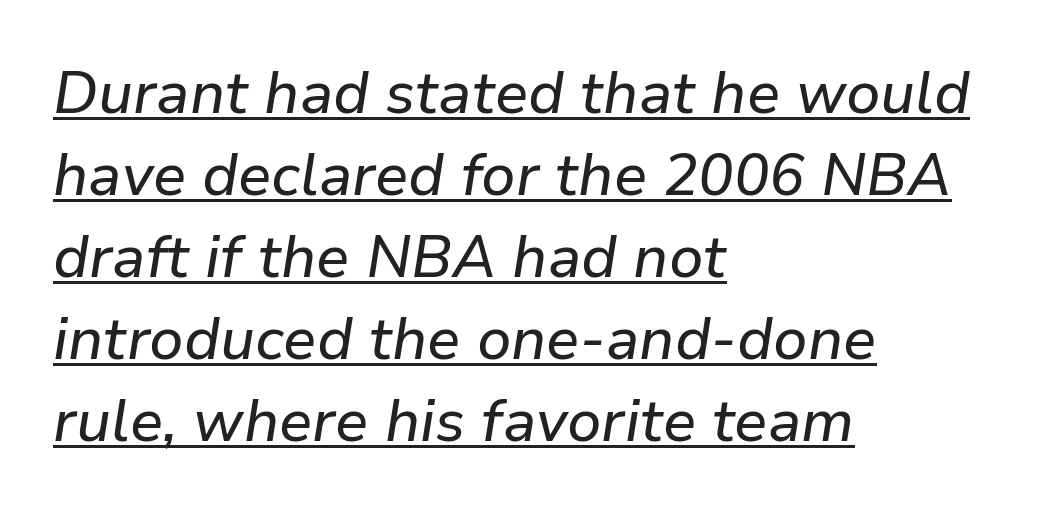
The image shows 59 px text type, italic (leaning right); set left-aligned, normal line spacing (1.39x), normal letter spacing, underlined; low stroke contrast and a medium x-height.
